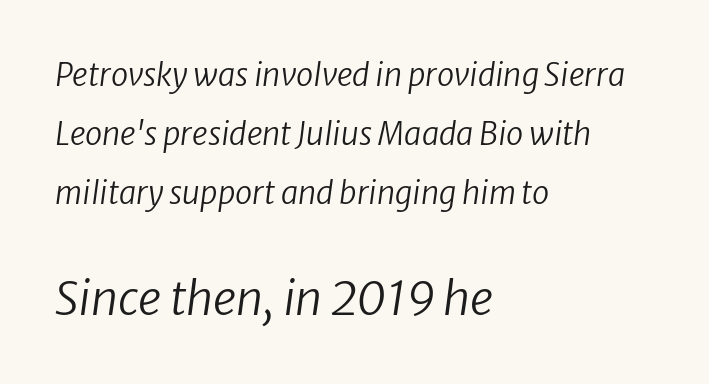
Varying glyph widths throughout — classic text-font behaviour. Letter spacing: default. Where is the straight margin? On the left. Check the space under the baseline: it is left empty. Stems here are at most as thick as an everyday book face.
